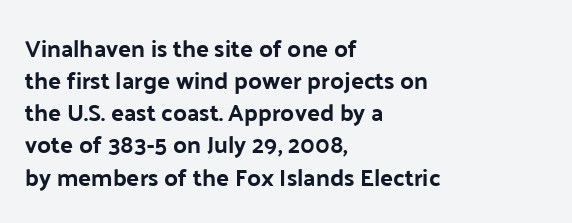
{"italic": "no", "bold": "yes", "underline": "no", "align": "left", "line_spacing": "normal", "line_spacing_ratio": 1.34, "letter_spacing": "normal", "letter_spacing_em": 0.0, "glyph_px": 24}
